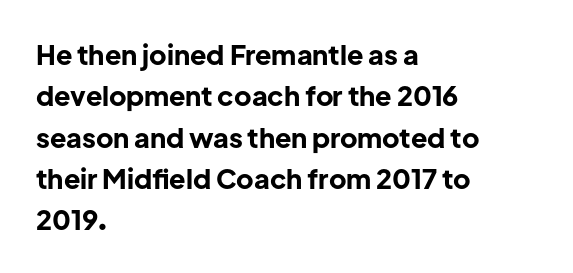
{"italic": "no", "bold": "yes", "underline": "no", "align": "left", "line_spacing": "normal", "line_spacing_ratio": 1.53, "letter_spacing": "normal", "letter_spacing_em": 0.0, "glyph_px": 27}
